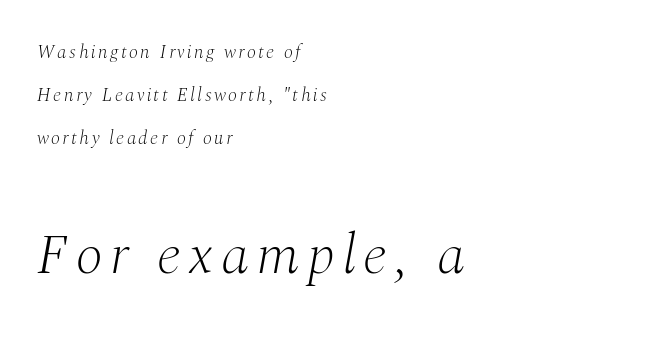
The image shows 57 px light serif type, italic (leaning right); set left-aligned, loose line spacing (2.27x), not underlined; the second (bottom) block is 3.0x larger; medium stroke contrast and a medium x-height.
